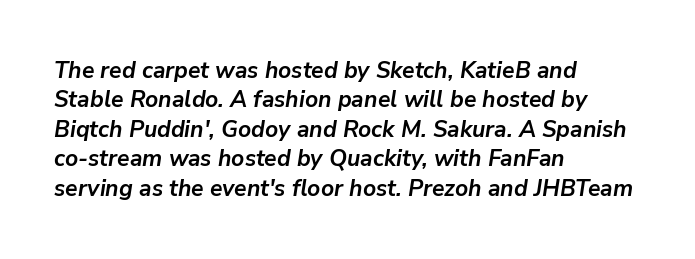
{"italic": "yes", "lean": "right", "slant_degrees": 9, "bold": "yes", "underline": "no", "align": "left", "line_spacing": "normal", "line_spacing_ratio": 1.28, "letter_spacing": "normal", "letter_spacing_em": 0.0, "glyph_px": 23}
